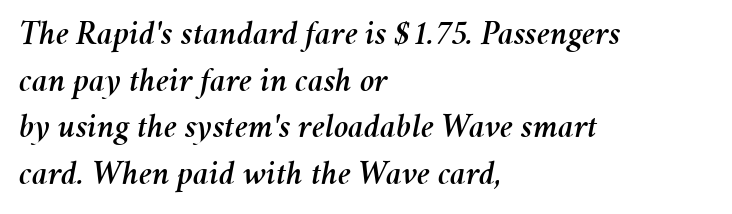
{"italic": "yes", "lean": "right", "slant_degrees": 11, "width": "normal", "stroke_contrast": "medium", "x_height": "medium", "monospaced": "no", "underline": "no", "align": "left", "line_spacing": "normal", "line_spacing_ratio": 1.33, "letter_spacing": "normal", "letter_spacing_em": 0.0, "glyph_px": 35}
